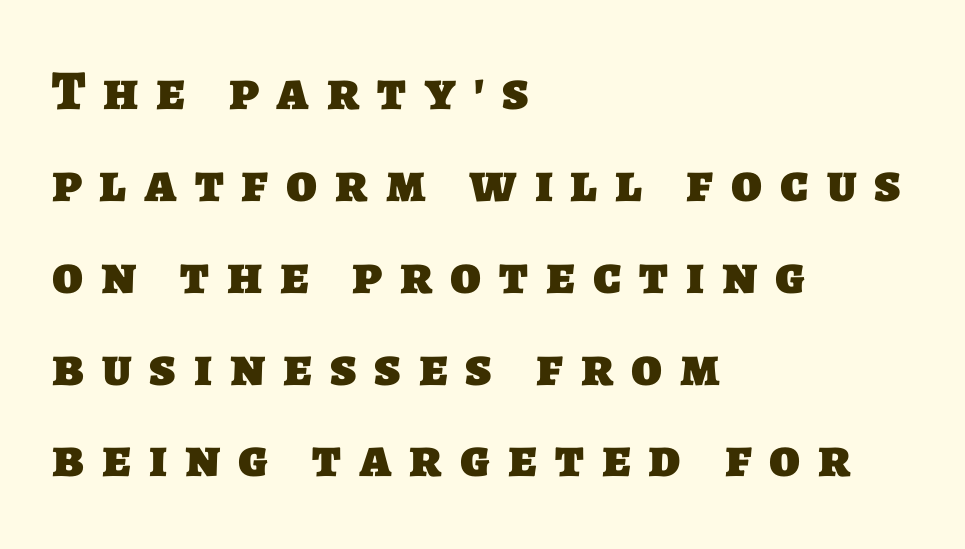
The image shows 56 px heavy sans-serif type; set left-aligned, normal line spacing (1.64x), unusually wide letter spacing (+0.32 em), not underlined; low stroke contrast and a large x-height.
